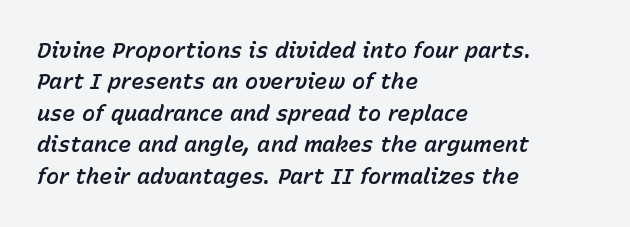
Horizontal bands of white between lines are of average thickness. Characters follow at the spacing the type designer built in. Horizontal alignment here is leftward, the default for most running prose. The glyphs are unaccompanied by any horizontal stroke below them. Every character sits at an angle, as italics do.
